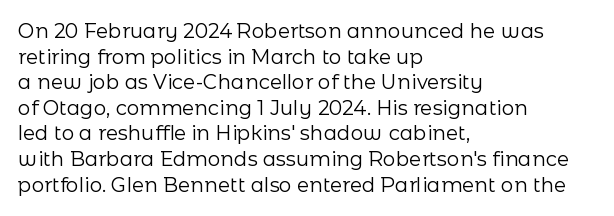
The image shows 20 px text type, upright; set left-aligned, normal line spacing (1.28x), normal letter spacing, not underlined.
